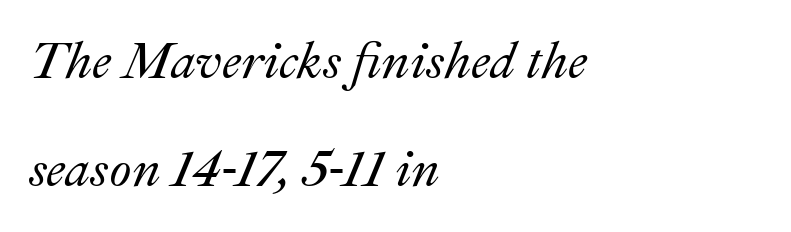
Q: Is the text italic (slanted)? A: Yes, it leans right by about 22 degrees.
Q: Is the text underlined? A: No.
Q: How is the paragraph aligned? A: Left-aligned.
Q: Is the spacing between letters normal or unusually wide? A: Normal.
Q: Is the spacing between lines tight, normal or loose? A: Loose.
Q: Width (condensed, normal, or wide)? A: Normal.
Q: Stroke contrast? A: Medium.
Q: x-height? A: Small.
Q: Monospaced? A: No.
